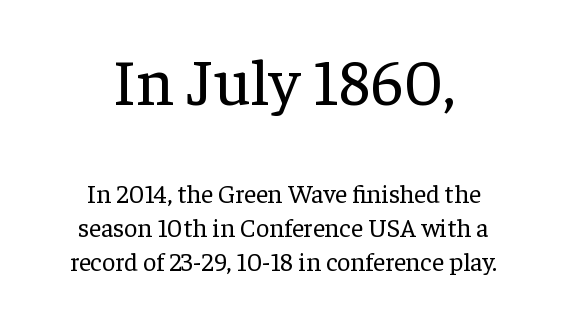
The image shows 66 px regular-weight serif type, upright; set centered, normal line spacing (1.31x), normal letter spacing, not underlined; the first (top) block is 2.54x larger; low stroke contrast and a medium x-height.
